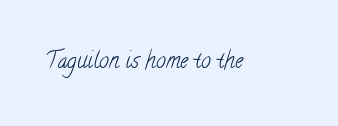
Q: Is the text bold? A: No.
Q: Is the text underlined? A: No.
Q: Is the spacing between letters normal or unusually wide? A: Normal.
